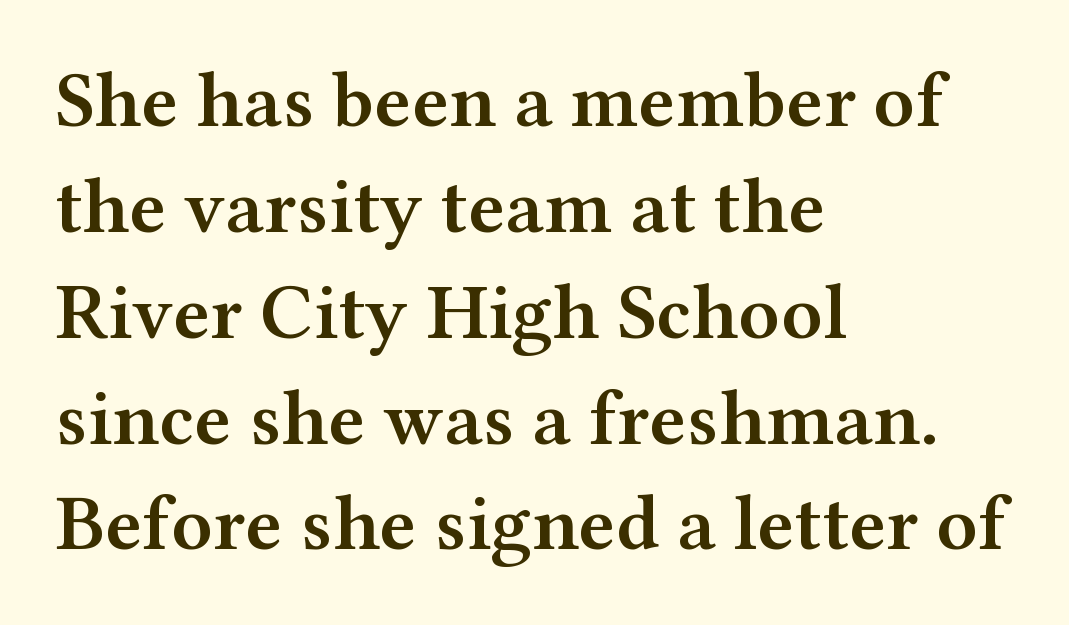
The strokes are fattened partway — semibold, not bold. A bare baseline throughout the passage. These lines keep a tight, regular rhythm from letter to letter. Horizontal alignment here is leftward, the default for most running prose. Classification — serif. What's the leading like? Ordinary, nothing unusual.
